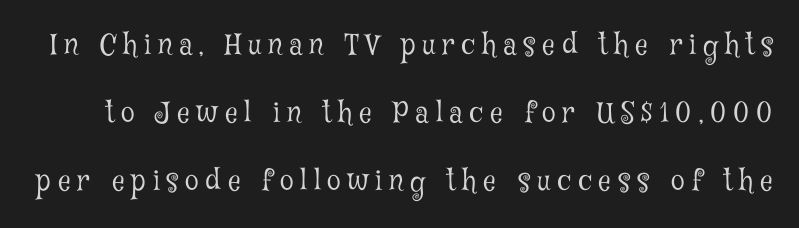
Q: Is the text bold? A: No.
Q: Is the text italic (slanted)? A: No, it is upright.
Q: Is the typeface a serif or a sans-serif typeface? A: Serif.
Q: Is the text underlined? A: No.
Q: Is the spacing between letters normal or unusually wide? A: Unusually wide.
Q: Is the spacing between lines tight, normal or loose? A: Loose.
Q: Width (condensed, normal, or wide)? A: Condensed.
Q: Stroke contrast? A: Low.
Q: x-height? A: Medium.
Q: Monospaced? A: No.
